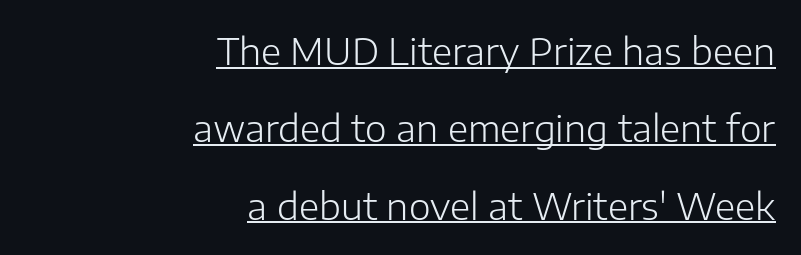
Q: Is the text bold? A: No.
Q: Is the text italic (slanted)? A: No, it is upright.
Q: Is the typeface a serif or a sans-serif typeface? A: Sans-serif.
Q: Is the text underlined? A: Yes.
Q: How is the paragraph aligned? A: Right-aligned.
Q: Is the spacing between letters normal or unusually wide? A: Normal.
Q: Is the spacing between lines tight, normal or loose? A: Loose.
Q: Width (condensed, normal, or wide)? A: Normal.
Q: Stroke contrast? A: Low.
Q: x-height? A: Medium.
Q: Monospaced? A: No.
